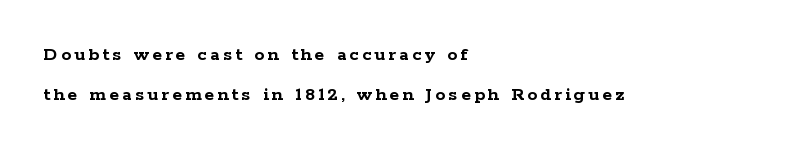
The image shows 20 px bold type, upright; set left-aligned, loose line spacing (2.01x), not underlined.
